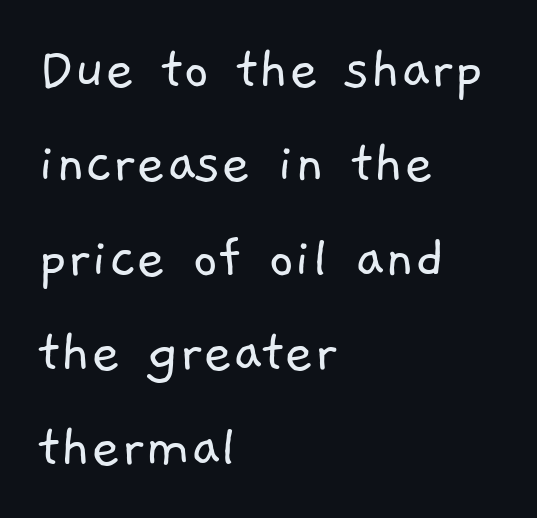
Q: Is the text bold? A: No.
Q: Is the typeface a serif or a sans-serif typeface? A: Sans-serif.
Q: Is the text underlined? A: No.
Q: How is the paragraph aligned? A: Left-aligned.
Q: Is the spacing between letters normal or unusually wide? A: Normal.
Q: Is the spacing between lines tight, normal or loose? A: Normal.
Q: Width (condensed, normal, or wide)? A: Normal.
Q: Stroke contrast? A: Low.
Q: x-height? A: Medium.
Q: Monospaced? A: No.
